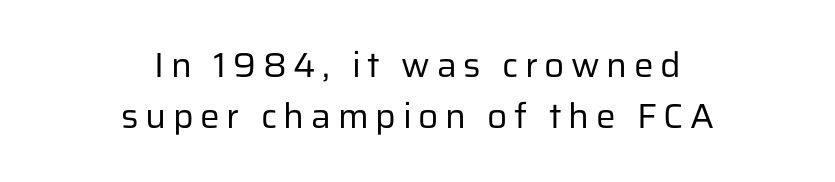
Q: Is the text bold? A: No.
Q: Is the text italic (slanted)? A: No, it is upright.
Q: Is the typeface a serif or a sans-serif typeface? A: Sans-serif.
Q: Is the text underlined? A: No.
Q: How is the paragraph aligned? A: Centered.
Q: Is the spacing between lines tight, normal or loose? A: Normal.
Q: Width (condensed, normal, or wide)? A: Normal.
Q: Stroke contrast? A: Low.
Q: x-height? A: Medium.
Q: Monospaced? A: No.
